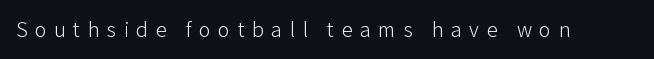
The image shows 22 px text type, upright; set unusually wide letter spacing (+0.34 em), not underlined.
